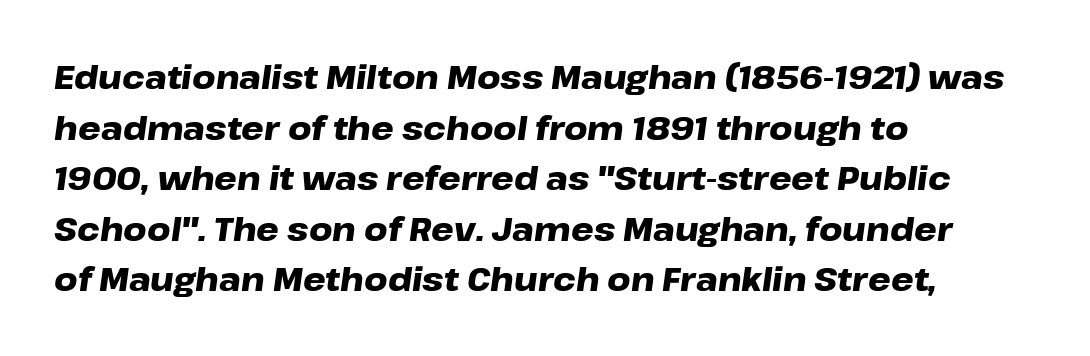
Spacing between characters is what you'd get straight out of the box. Quick note: underline off. Weight: bold. Leading matches the norm, producing a regular column.
